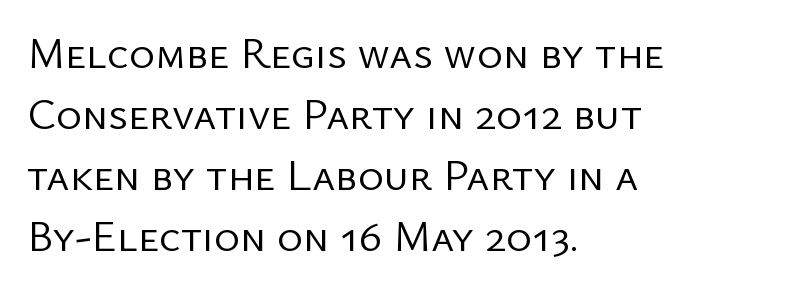
The paragraph shown leans on its left margin. The type is set solid horizontally, with unmodified tracking. The font is comparable to plain body text, perhaps lighter. Think of a printed novel: that variable character pitch is what you see here. The typeface chosen for these lines omits serifs. This is roman type, the default non-slanted kind.
